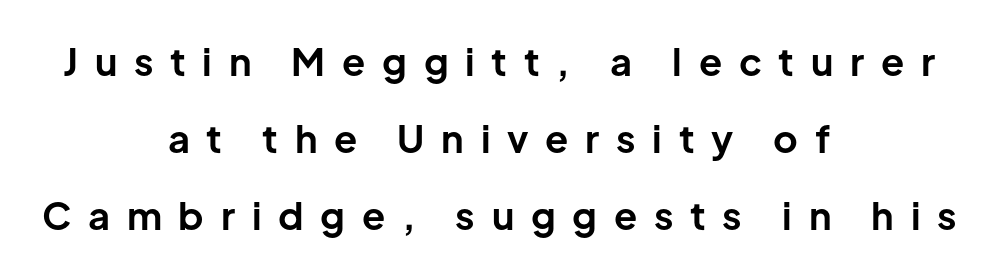
The image shows 38 px bold sans-serif type, upright; set centered, loose line spacing (2.03x), unusually wide letter spacing (+0.44 em), not underlined; low stroke contrast and a medium x-height.
